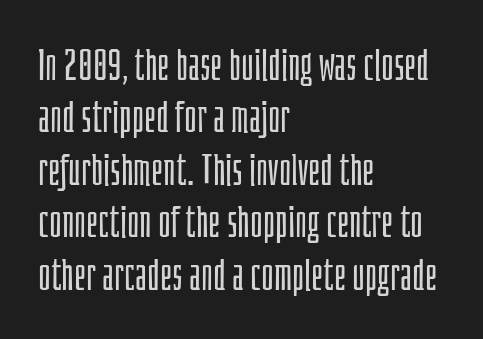
{"serif": "no", "italic": "no", "bold": "no", "weight": "light", "width": "condensed", "stroke_contrast": "low", "x_height": "large", "monospaced": "no", "underline": "no", "align": "left", "line_spacing_ratio": 1.22, "letter_spacing": "normal", "letter_spacing_em": 0.0, "glyph_px": 43}
